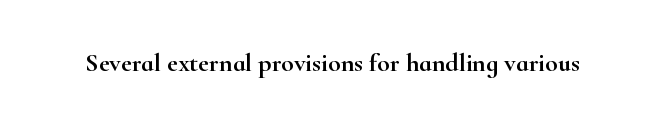
{"italic": "no", "underline": "no", "letter_spacing": "normal", "letter_spacing_em": 0.0, "glyph_px": 26}
